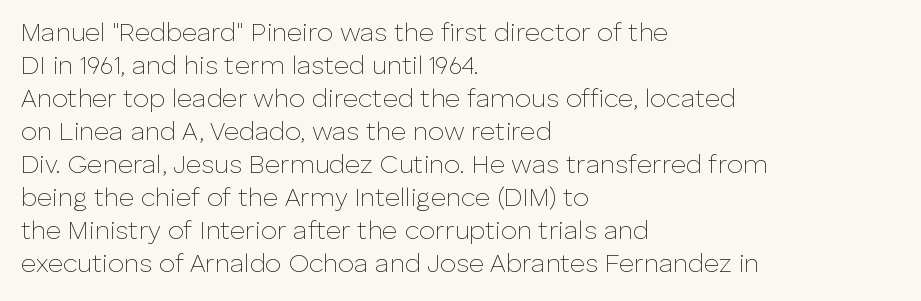
{"italic": "no", "bold": "no", "underline": "no", "align": "left", "line_spacing": "normal", "line_spacing_ratio": 1.27, "letter_spacing": "normal", "letter_spacing_em": 0.0, "glyph_px": 26}
